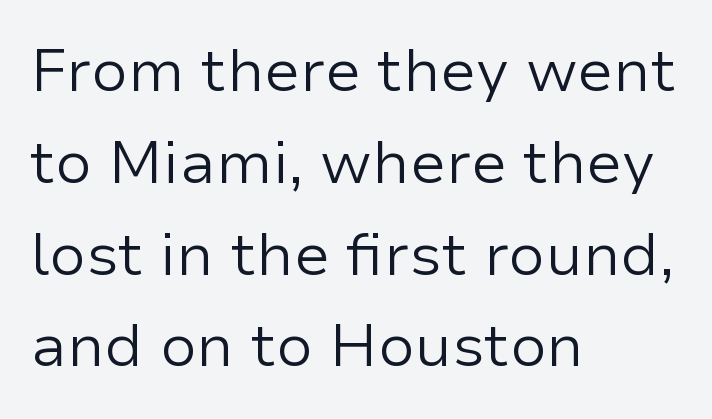
The face used here is proportionally spaced, like ordinary book or web type. Any mark beneath the type? The region is blank. Style check: upright. Unbolded letterforms with no extra heft.
